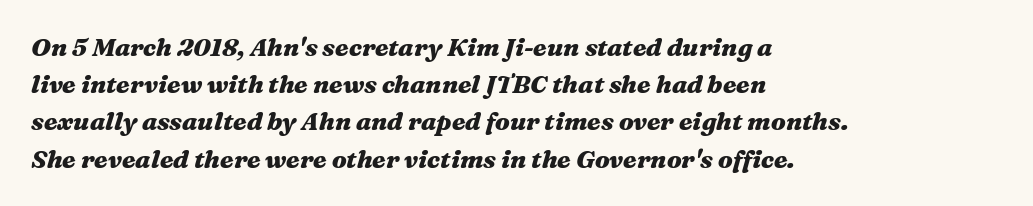
Notice how the stems are inclined rather than vertical — that's the hallmark of italics. The rag falls on the right side of this text block. Decoration check: the copy has no underline. Evenly set lines give the paragraph a standard silhouette.
